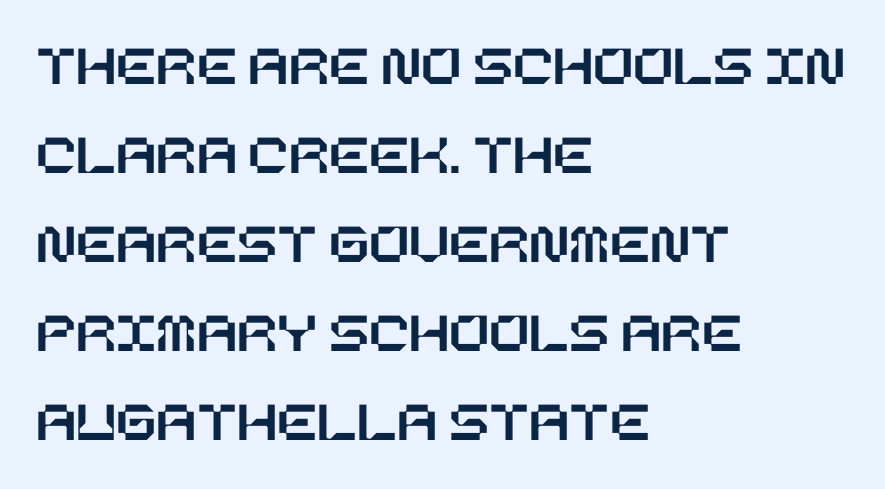
Q: Is the text italic (slanted)? A: No, it is upright.
Q: Is the text underlined? A: No.
Q: How is the paragraph aligned? A: Left-aligned.
Q: Is the spacing between letters normal or unusually wide? A: Normal.
Q: Is the spacing between lines tight, normal or loose? A: Normal.
Q: Width (condensed, normal, or wide)? A: Normal.
Q: Stroke contrast? A: Low.
Q: x-height? A: Large.
